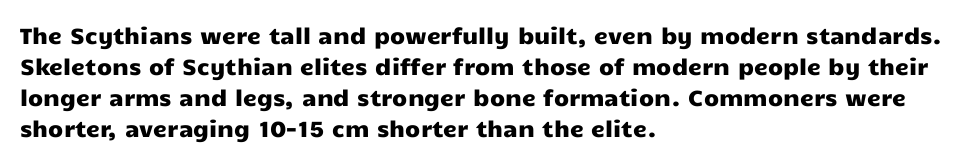
The image shows 22 px text type, upright; set left-aligned, normal line spacing (1.41x), normal letter spacing, not underlined.
